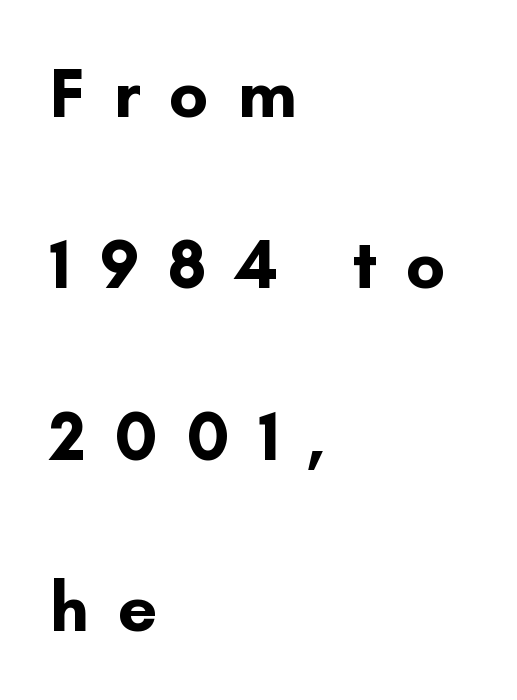
Q: Is the text bold? A: Yes.
Q: Is the text italic (slanted)? A: No, it is upright.
Q: Is the typeface a serif or a sans-serif typeface? A: Sans-serif.
Q: Is the text underlined? A: No.
Q: How is the paragraph aligned? A: Left-aligned.
Q: Is the spacing between letters normal or unusually wide? A: Unusually wide.
Q: Is the spacing between lines tight, normal or loose? A: Loose.
Q: Width (condensed, normal, or wide)? A: Normal.
Q: Stroke contrast? A: Low.
Q: x-height? A: Small.
Q: Monospaced? A: No.
